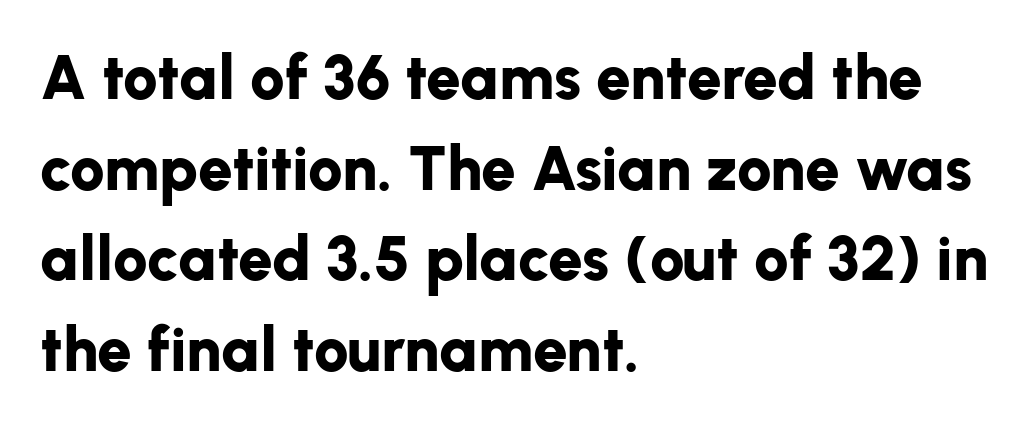
{"serif": "no", "italic": "no", "bold": "yes", "weight": "bold", "width": "normal", "stroke_contrast": "low", "x_height": "medium", "monospaced": "no", "underline": "no", "align": "left", "line_spacing": "normal", "line_spacing_ratio": 1.46, "letter_spacing": "normal", "letter_spacing_em": 0.0, "glyph_px": 62}
